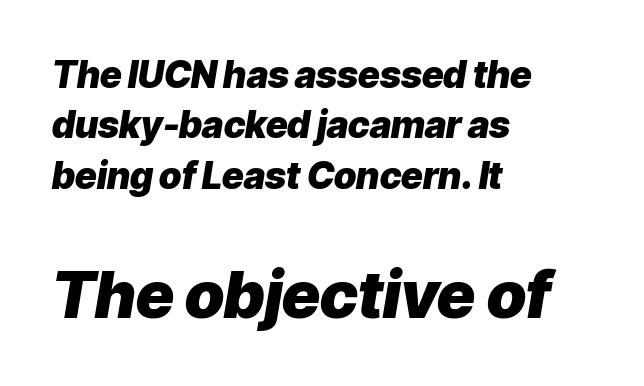
The image shows 65 px heavy type, italic (leaning right); set left-aligned, normal line spacing (1.36x), normal letter spacing, not underlined; the second (bottom) block is 1.76x larger; low stroke contrast and a medium x-height.
